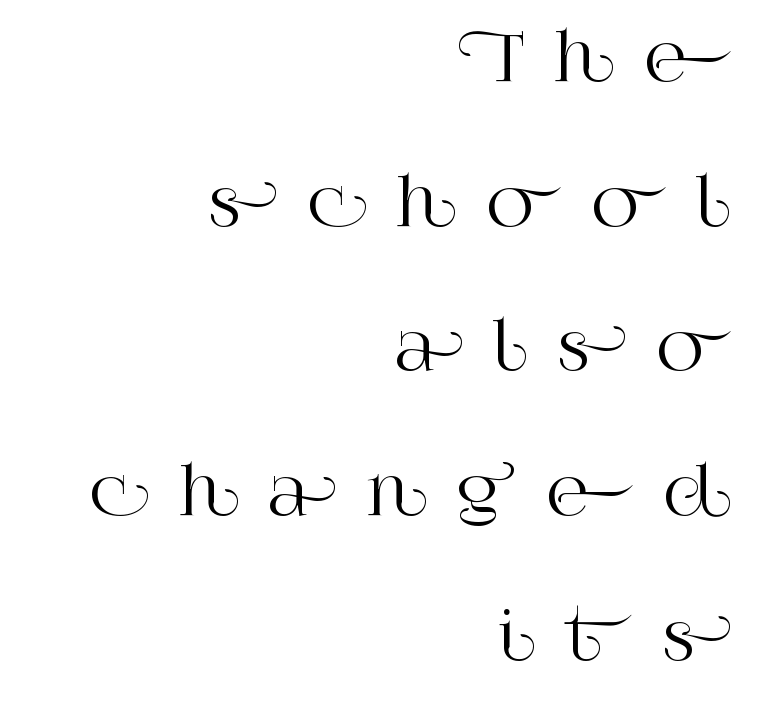
Q: Is the text italic (slanted)? A: No, it is upright.
Q: Is the typeface a serif or a sans-serif typeface? A: Serif.
Q: Is the text underlined? A: No.
Q: How is the paragraph aligned? A: Right-aligned.
Q: Is the spacing between letters normal or unusually wide? A: Unusually wide.
Q: Is the spacing between lines tight, normal or loose? A: Loose.
Q: Width (condensed, normal, or wide)? A: Normal.
Q: Stroke contrast? A: High.
Q: x-height? A: Large.
Q: Monospaced? A: No.
